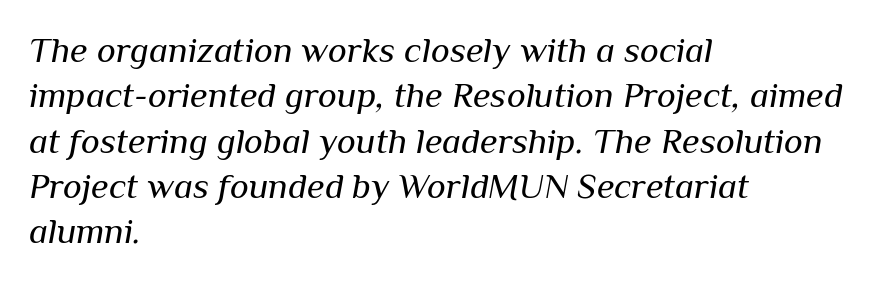
{"italic": "yes", "lean": "right", "slant_degrees": 10, "bold": "no", "weight": "regular", "width": "normal", "stroke_contrast": "medium", "x_height": "medium", "monospaced": "no", "underline": "no", "align": "left", "line_spacing": "normal", "line_spacing_ratio": 1.26, "letter_spacing": "normal", "letter_spacing_em": 0.0, "glyph_px": 36}
